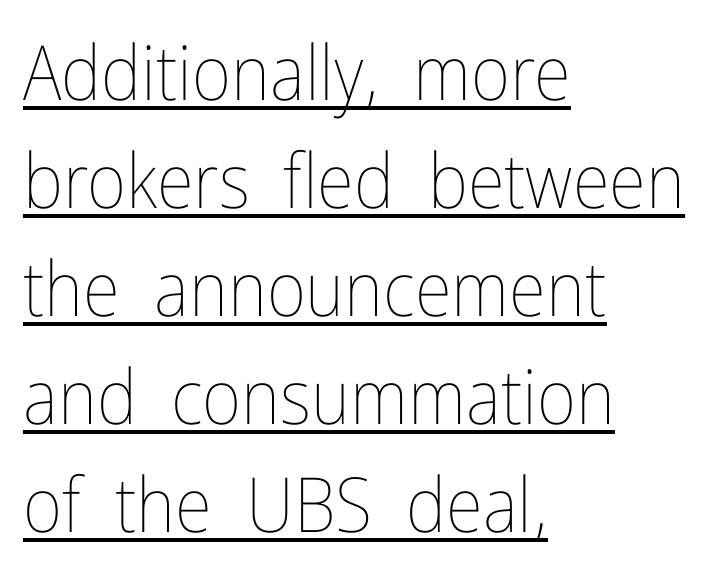
Characters follow at the spacing the type designer built in. Heaviness? Minimal to ordinary, like unemphasized prose. This sample uses an upright cut, with every glyph sitting square on the baseline. What decoration does the sample have? An underline. The block of text has a typical density, with ordinary space between rows. The letters advance in unequal steps, a hallmark of proportional type.
